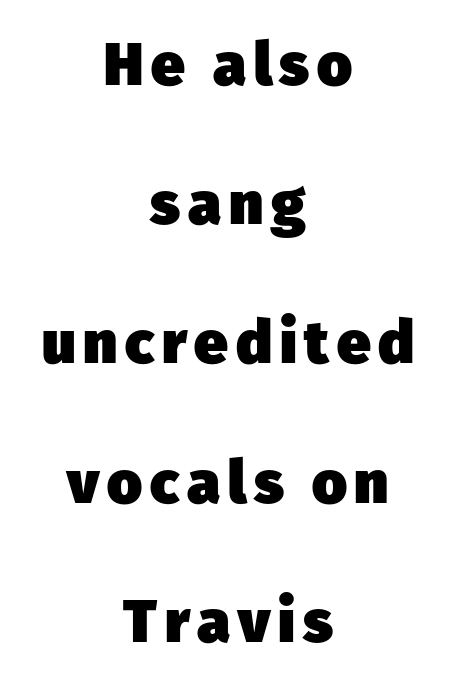
{"serif": "no", "bold": "yes", "weight": "heavy", "width": "normal", "stroke_contrast": "low", "x_height": "medium", "monospaced": "no", "underline": "no", "align": "center", "line_spacing": "loose", "line_spacing_ratio": 2.32, "glyph_px": 60}
